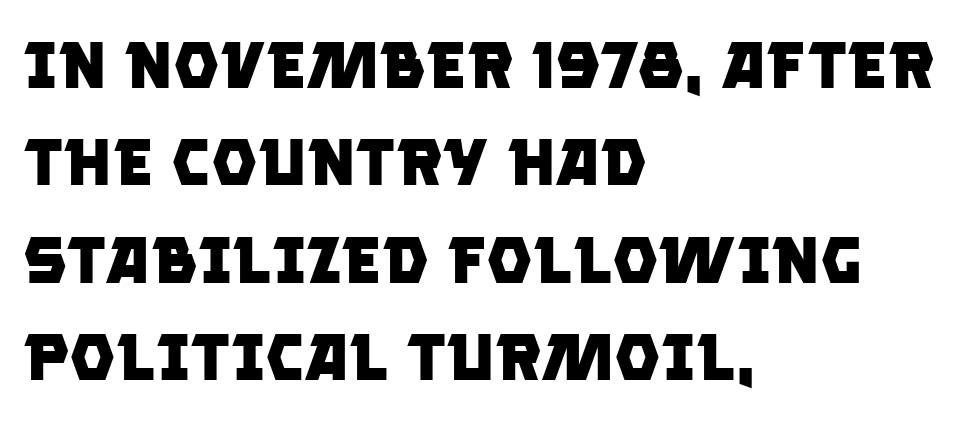
The image shows 65 px heavy sans-serif type; set left-aligned, normal line spacing (1.5x), normal letter spacing, not underlined; low stroke contrast and a large x-height.
